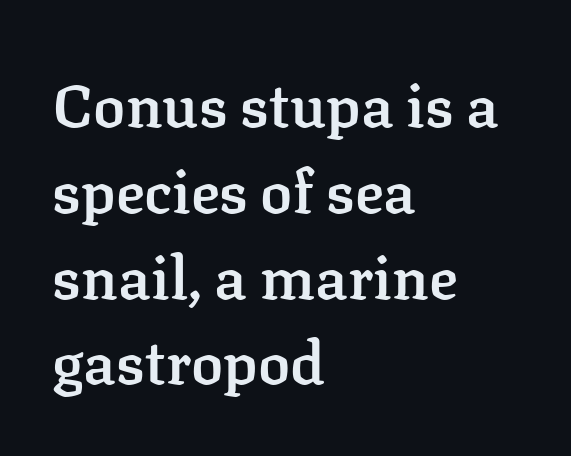
Q: Is the text bold? A: Semi-bold.
Q: Is the text italic (slanted)? A: No, it is upright.
Q: Is the typeface a serif or a sans-serif typeface? A: Serif.
Q: Is the text underlined? A: No.
Q: How is the paragraph aligned? A: Left-aligned.
Q: Is the spacing between letters normal or unusually wide? A: Normal.
Q: Is the spacing between lines tight, normal or loose? A: Normal.
Q: Width (condensed, normal, or wide)? A: Normal.
Q: Stroke contrast? A: Low.
Q: x-height? A: Medium.
Q: Monospaced? A: No.
